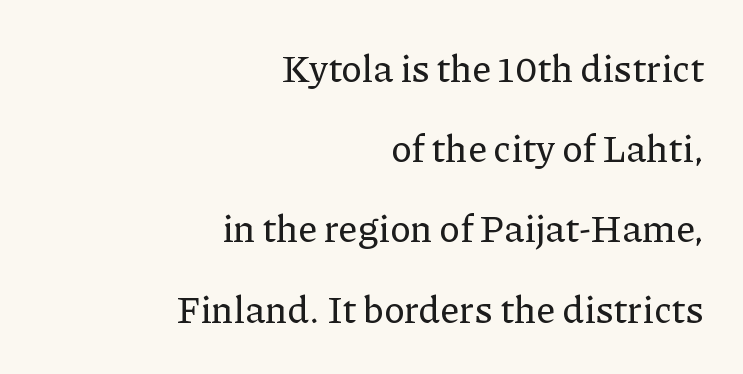
The image shows 38 px serif type, upright; set right-aligned, loose line spacing (2.11x), normal letter spacing, not underlined; low stroke contrast and a medium x-height.
